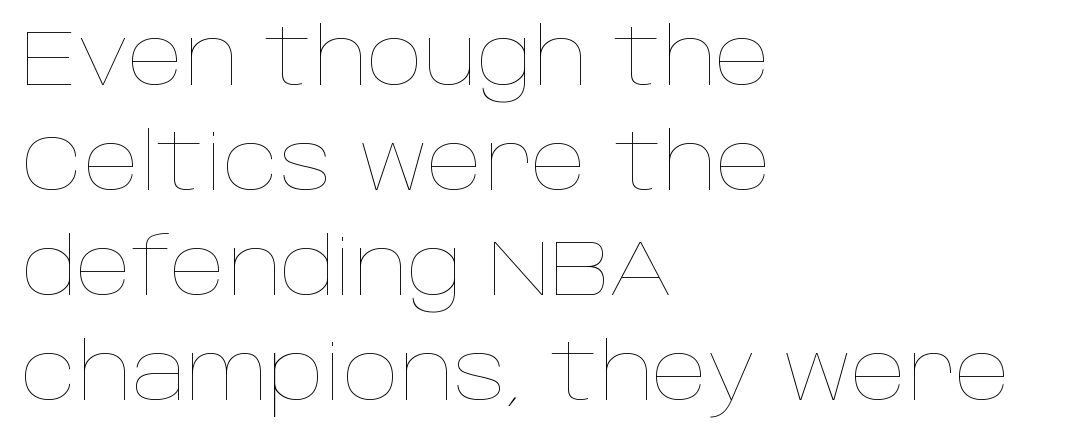
Does the lettering tilt? It doesn't — this is upright. A quiet, ordinary-to-light weight characterises the typeface. Each line starts at the same left margin while the right side varies. Students, observe: this is what conventionally led text looks like.
